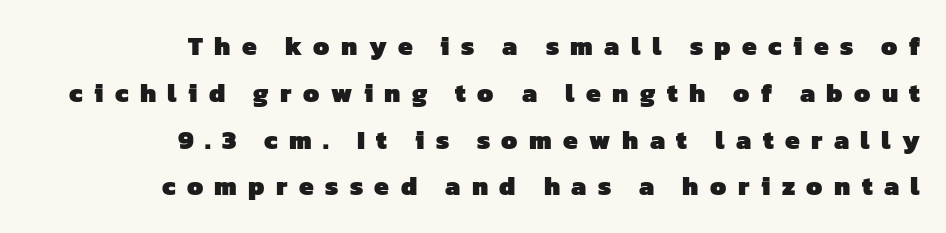
Is the letter spacing exaggerated? Yes — the characters are pushed far apart. All the whitespace from short lines collects on the left. Check the space under the baseline: it is left empty. Summary of weight: heavy, a full bold.
